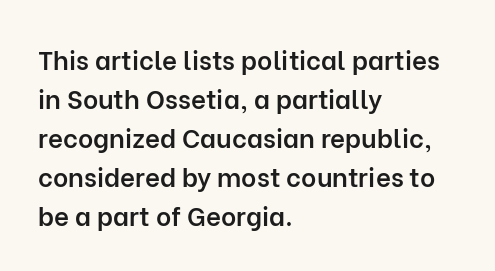
The image shows 26 px text type, upright; set left-aligned, normal line spacing (1.5x), normal letter spacing, not underlined.
